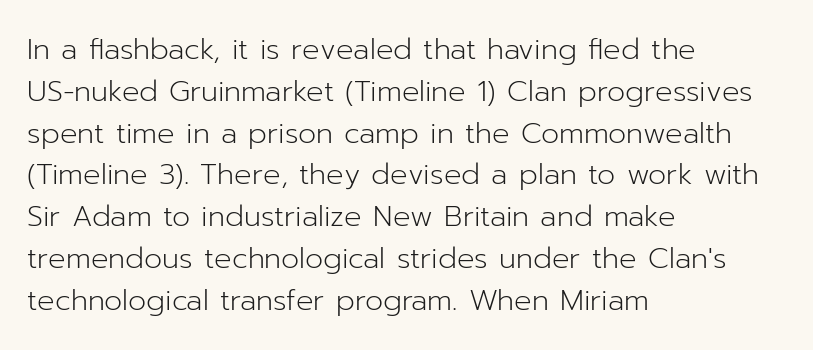
The image shows 29 px light sans-serif type, upright; set left-aligned, normal line spacing (1.44x), normal letter spacing, not underlined; low stroke contrast and a medium x-height.
